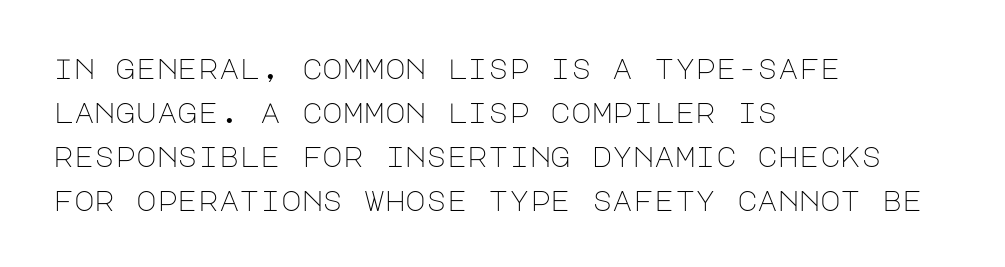
The letters sit at their default tracking, neither squeezed nor spread. In terms of letterform style, serifs are entirely absent. Each row of text sits above clean, open space. The vertical gap from one line to the next is medium. No heavy texture on the line: the type isn't bold.
